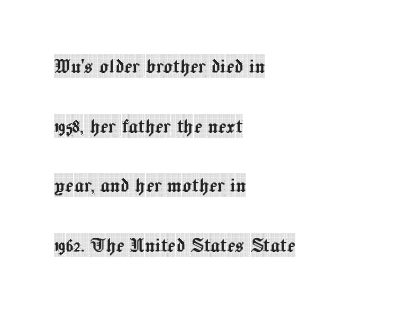
The image shows 24 px text type, upright; set left-aligned, loose line spacing (2.48x), normal letter spacing, not underlined.
